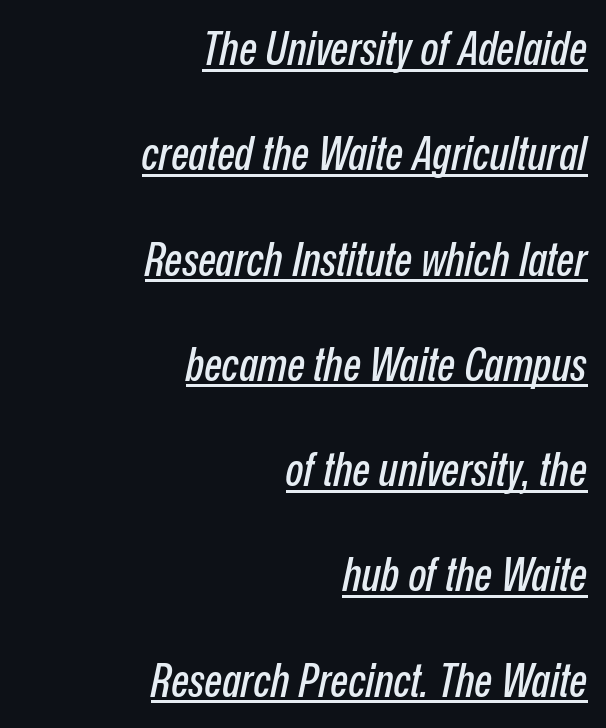
Decoration check: the copy is underlined. The type is set solid horizontally, with unmodified tracking. Character widths vary here, with narrow letters taking less room than wide ones. Casual observation: everything's shoved over to the right. In terms of leading, this rendering errs on the spacious side. The glyphs look as if they've been sheared to an angle.
